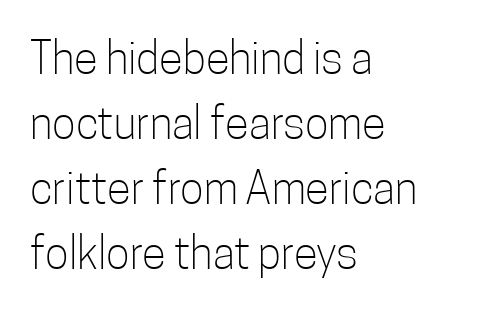
Q: Is the text bold? A: No.
Q: Is the text italic (slanted)? A: No, it is upright.
Q: Is the typeface a serif or a sans-serif typeface? A: Sans-serif.
Q: Is the text underlined? A: No.
Q: How is the paragraph aligned? A: Left-aligned.
Q: Is the spacing between letters normal or unusually wide? A: Normal.
Q: Is the spacing between lines tight, normal or loose? A: Normal.
Q: Width (condensed, normal, or wide)? A: Condensed.
Q: Stroke contrast? A: Low.
Q: x-height? A: Medium.
Q: Monospaced? A: No.
